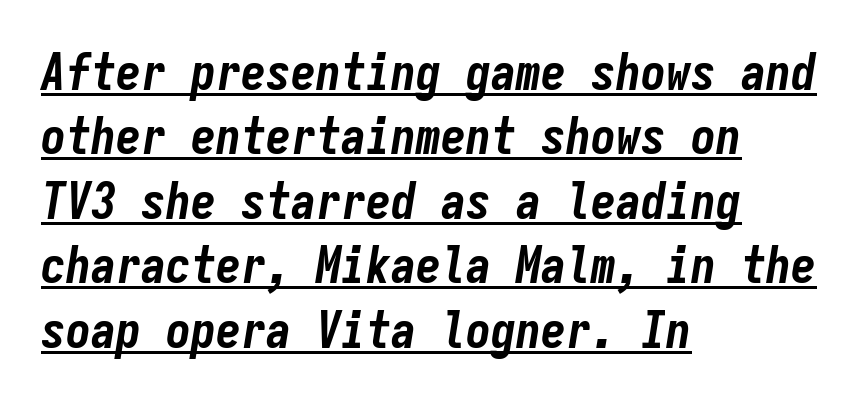
The image shows 50 px bold, condensed type, italic (leaning right), monospaced; set left-aligned, normal line spacing (1.29x), normal letter spacing, underlined; low stroke contrast and a medium x-height.
